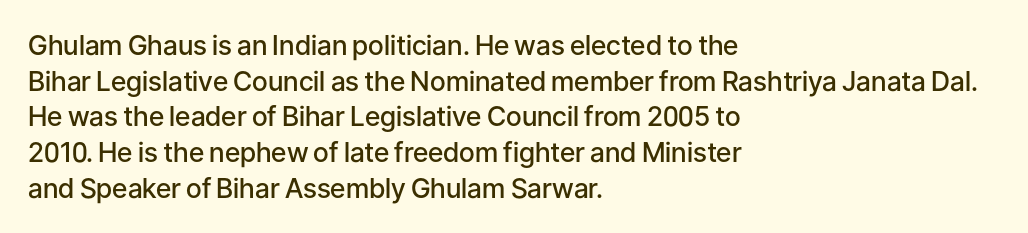
{"italic": "no", "bold": "semi", "underline": "no", "align": "left", "line_spacing": "normal", "line_spacing_ratio": 1.32, "letter_spacing": "normal", "letter_spacing_em": 0.0, "glyph_px": 27}
